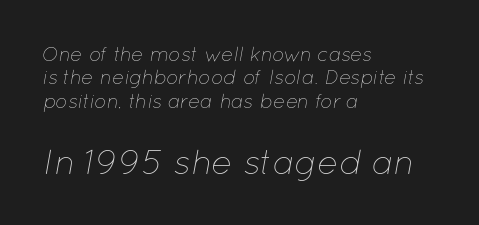
Q: Is the text bold? A: No.
Q: Is the text italic (slanted)? A: Yes, it leans right by about 12 degrees.
Q: Is the text underlined? A: No.
Q: How is the paragraph aligned? A: Left-aligned.
Q: Is the spacing between letters normal or unusually wide? A: Normal.
Q: Which block of text is set in a larger size, the first (top) or the second (bottom)? A: The second (bottom) one.
Q: Width (condensed, normal, or wide)? A: Normal.
Q: Stroke contrast? A: Low.
Q: x-height? A: Medium.
Q: Monospaced? A: No.
